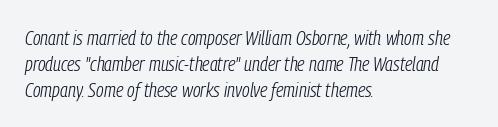
Q: Is the text bold? A: No.
Q: Is the text italic (slanted)? A: Yes, it leans right by about 9 degrees.
Q: Is the text underlined? A: No.
Q: How is the paragraph aligned? A: Left-aligned.
Q: Is the spacing between letters normal or unusually wide? A: Normal.
Q: Is the spacing between lines tight, normal or loose? A: Normal.
